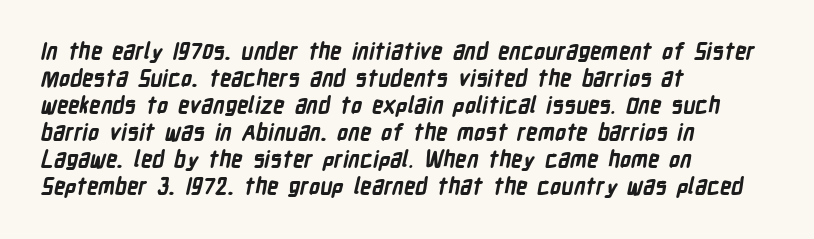
{"bold": "yes", "underline": "no", "align": "left", "line_spacing_ratio": 1.23, "letter_spacing": "normal", "letter_spacing_em": 0.0, "glyph_px": 22}
